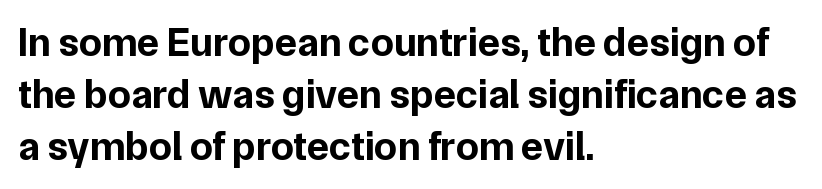
{"serif": "no", "italic": "no", "bold": "yes", "weight": "bold", "width": "normal", "stroke_contrast": "low", "x_height": "medium", "monospaced": "no", "underline": "no", "align": "left", "line_spacing": "normal", "line_spacing_ratio": 1.27, "letter_spacing": "normal", "letter_spacing_em": 0.0, "glyph_px": 41}
